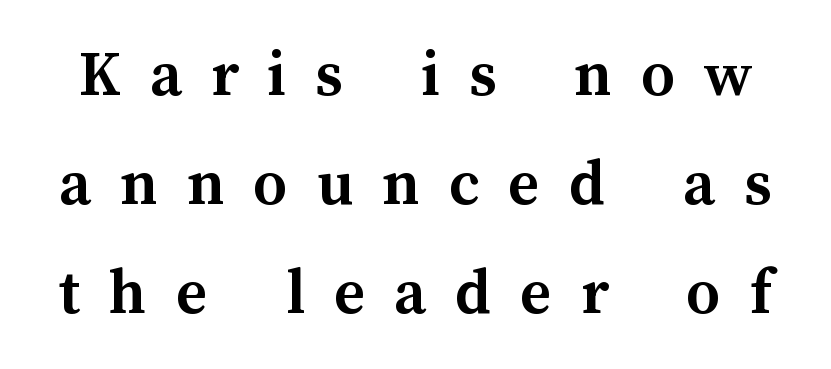
Each letter keeps its own natural width here, so spacing adapts to shape. Successive baselines arrive at the customary interval. Check the space under the baseline: it is left empty. Someone cranked the tracking dial way up on this one. Every character sits straight up, as roman type does.
